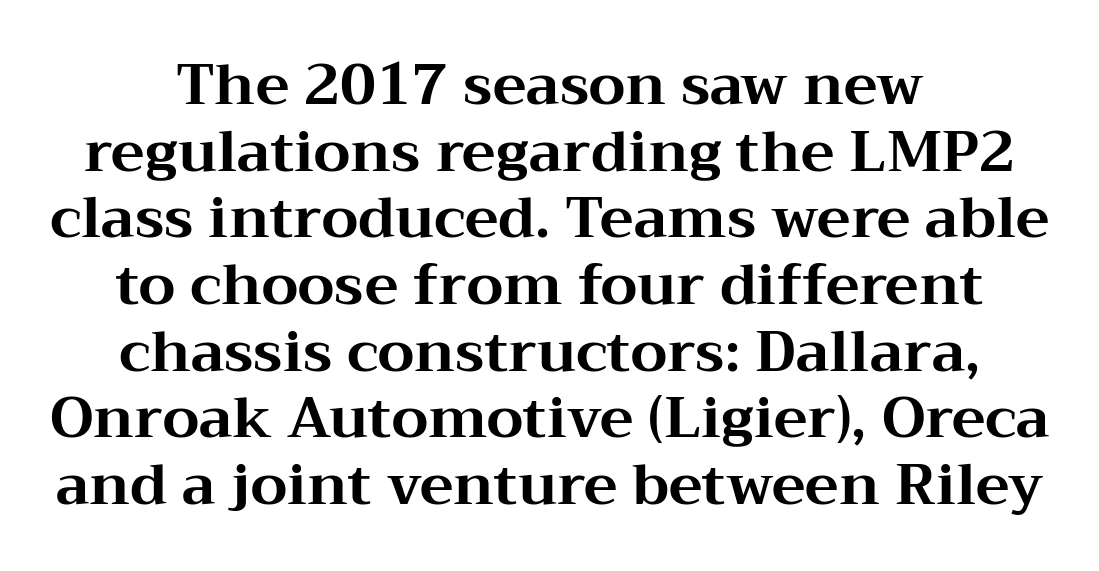
The image shows 57 px bold, wide serif type, upright; set centered, line spacing 1.17x, normal letter spacing, not underlined; medium stroke contrast and a medium x-height.
